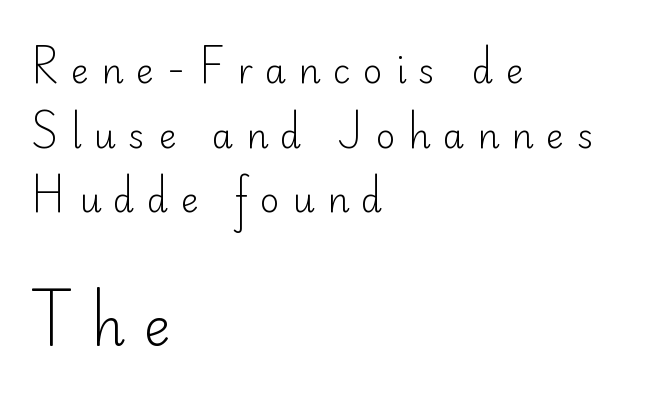
The image shows 51 px light sans-serif type, upright; set left-aligned, loose line spacing (1.9x), unusually wide letter spacing (+0.37 em), not underlined; the second (bottom) block is 1.5x larger; low stroke contrast and a small x-height.
